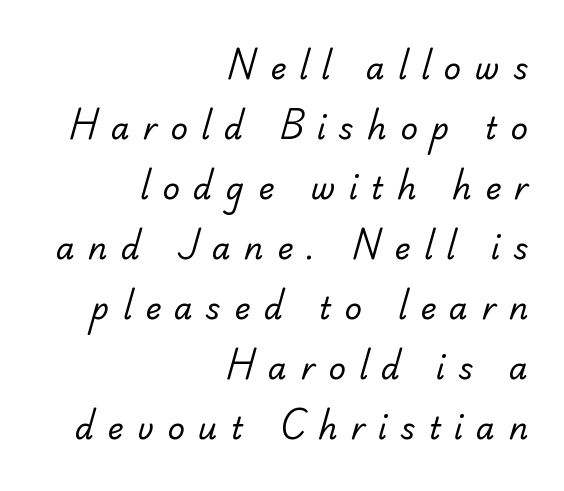
Airy leading. The characters are drawn with everyday or finer stroke widths. The area under the type is left untouched. Substantial extra tracking has been applied to these lines. I'd call this a sans setting — the letters go barefoot. Is this a fixed-width face? No — the glyphs have proportional, varying widths.
